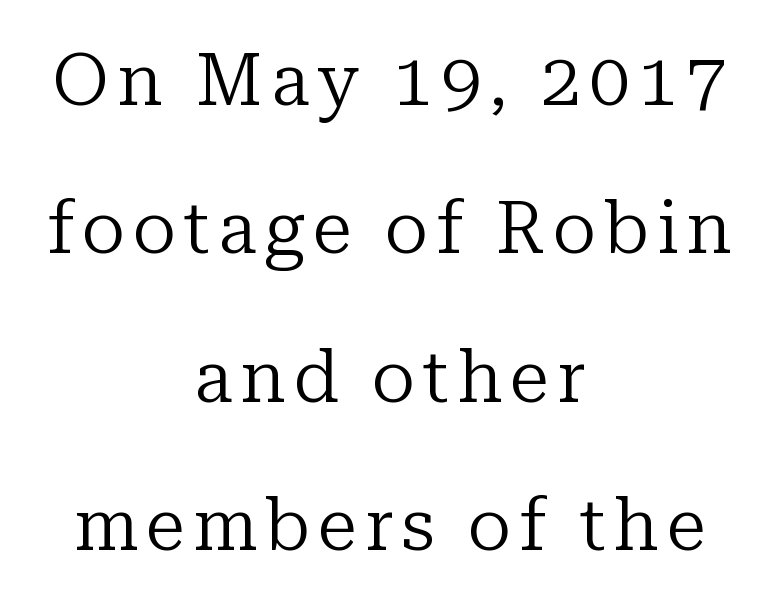
Q: Is the text bold? A: No.
Q: Is the text italic (slanted)? A: No, it is upright.
Q: Is the typeface a serif or a sans-serif typeface? A: Serif.
Q: Is the text underlined? A: No.
Q: How is the paragraph aligned? A: Centered.
Q: Is the spacing between lines tight, normal or loose? A: Loose.
Q: Width (condensed, normal, or wide)? A: Normal.
Q: Stroke contrast? A: Low.
Q: x-height? A: Medium.
Q: Monospaced? A: No.
